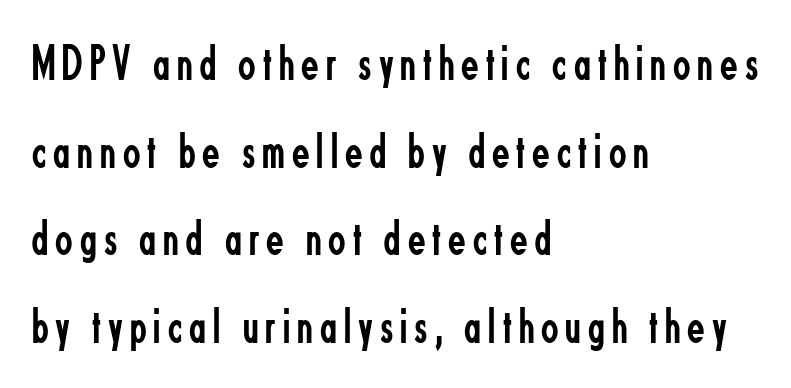
{"serif": "no", "italic": "no", "bold": "no", "weight": "regular", "width": "condensed", "stroke_contrast": "low", "x_height": "small", "monospaced": "no", "underline": "no", "align": "left", "line_spacing_ratio": 1.72, "glyph_px": 51}
